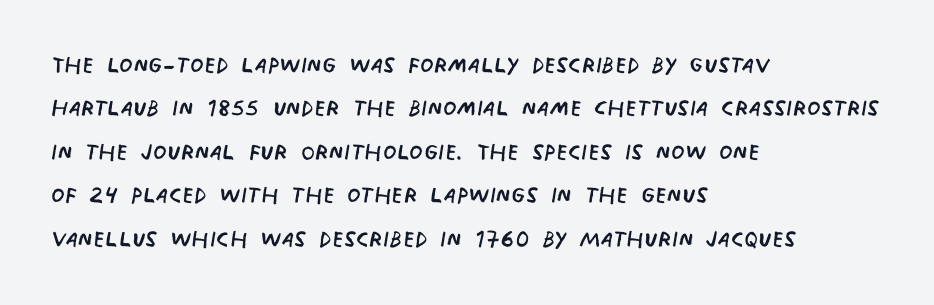
The image shows 31 px regular-weight, condensed sans-serif type; set left-aligned, normal line spacing (1.4x), normal letter spacing, not underlined; low stroke contrast and a large x-height.
